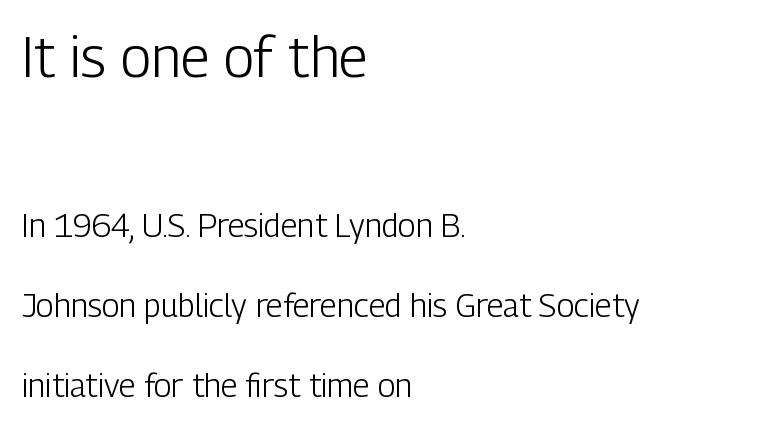
Bold? No — there's no thickening of the strokes. Words float on clear page, feet unadorned. Are there feet on the stems? There aren't — it's a sans. Think of a printed novel: that variable character pitch is what you see here. Vertical strokes here are truly vertical.
